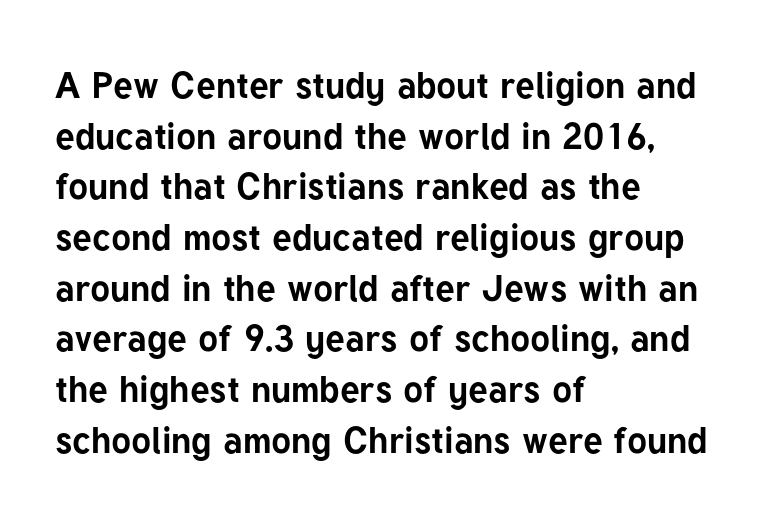
The image shows 37 px bold sans-serif type, upright; set left-aligned, normal line spacing (1.37x), normal letter spacing, not underlined; low stroke contrast and a medium x-height.
